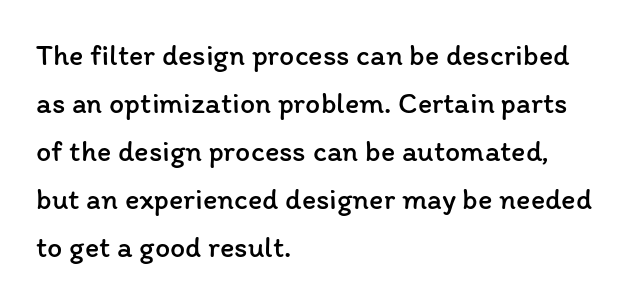
The image shows 30 px regular-weight type, upright; set left-aligned, normal line spacing (1.6x), normal letter spacing, not underlined; low stroke contrast and a medium x-height.
